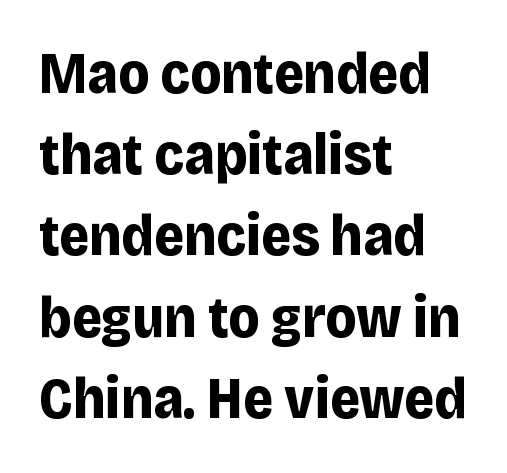
Q: Is the text bold? A: Yes.
Q: Is the text italic (slanted)? A: No, it is upright.
Q: Is the typeface a serif or a sans-serif typeface? A: Sans-serif.
Q: Is the text underlined? A: No.
Q: How is the paragraph aligned? A: Left-aligned.
Q: Is the spacing between letters normal or unusually wide? A: Normal.
Q: Is the spacing between lines tight, normal or loose? A: Normal.
Q: Width (condensed, normal, or wide)? A: Normal.
Q: Stroke contrast? A: Low.
Q: x-height? A: Large.
Q: Monospaced? A: No.
